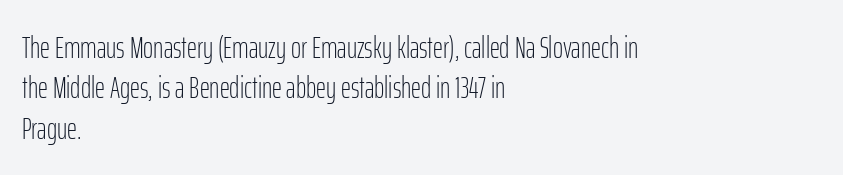
{"serif": "no", "italic": "no", "bold": "no", "weight": "light", "width": "condensed", "stroke_contrast": "low", "x_height": "medium", "monospaced": "no", "underline": "no", "align": "left", "line_spacing": "normal", "line_spacing_ratio": 1.3, "letter_spacing": "normal", "letter_spacing_em": 0.0, "glyph_px": 31}
